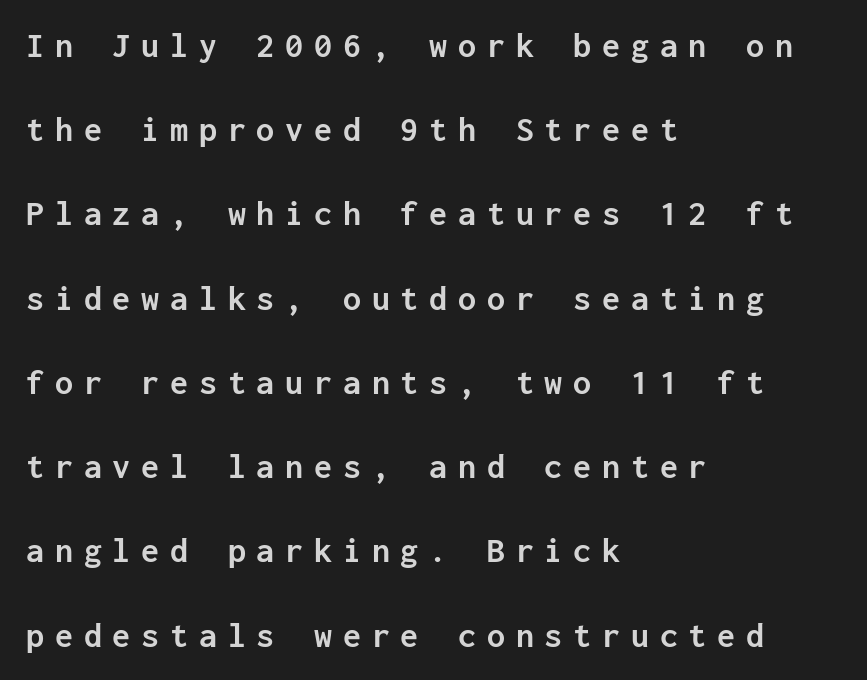
{"serif": "no", "italic": "no", "bold": "yes", "weight": "semibold", "width": "normal", "stroke_contrast": "low", "x_height": "medium", "monospaced": "yes", "underline": "no", "align": "left", "line_spacing": "loose", "line_spacing_ratio": 2.34, "letter_spacing": "wide", "letter_spacing_em": 0.3, "glyph_px": 36}
